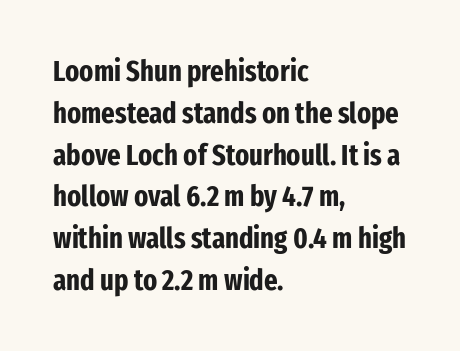
The image shows 29 px bold, condensed sans-serif type, upright; set left-aligned, normal line spacing (1.44x), normal letter spacing, not underlined; low stroke contrast and a medium x-height.
